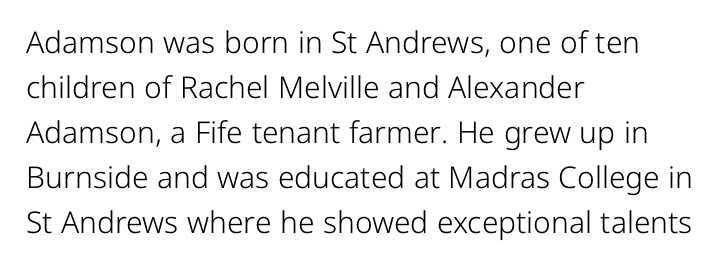
Q: Is the text bold? A: No.
Q: Is the text italic (slanted)? A: No, it is upright.
Q: Is the typeface a serif or a sans-serif typeface? A: Sans-serif.
Q: Is the text underlined? A: No.
Q: How is the paragraph aligned? A: Left-aligned.
Q: Is the spacing between letters normal or unusually wide? A: Normal.
Q: Is the spacing between lines tight, normal or loose? A: Normal.
Q: Width (condensed, normal, or wide)? A: Normal.
Q: Stroke contrast? A: Low.
Q: x-height? A: Medium.
Q: Monospaced? A: No.
